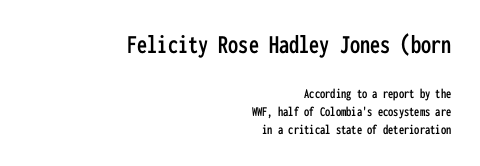
This sample uses plain, unmodified letter spacing. The typography opts for an upright posture over an oblique one. Line endings align vertically; line beginnings do not. Look at the glyph heights: the upper group is clearly the bigger setting. Type without underlining.
